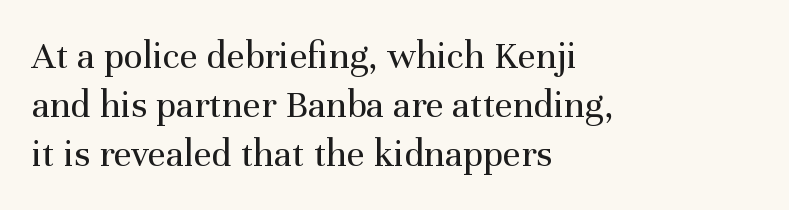
In terms of letterspacing, this is plain default setting. Descenders are the only things crossing below the line. The font is comparable to plain body text, perhaps lighter. Varying glyph widths throughout — classic text-font behaviour. Look at the bottom of the vertical strokes: they flare into serifs here. Visually the block forms a straight wall on the left and a jagged coastline on the right.
